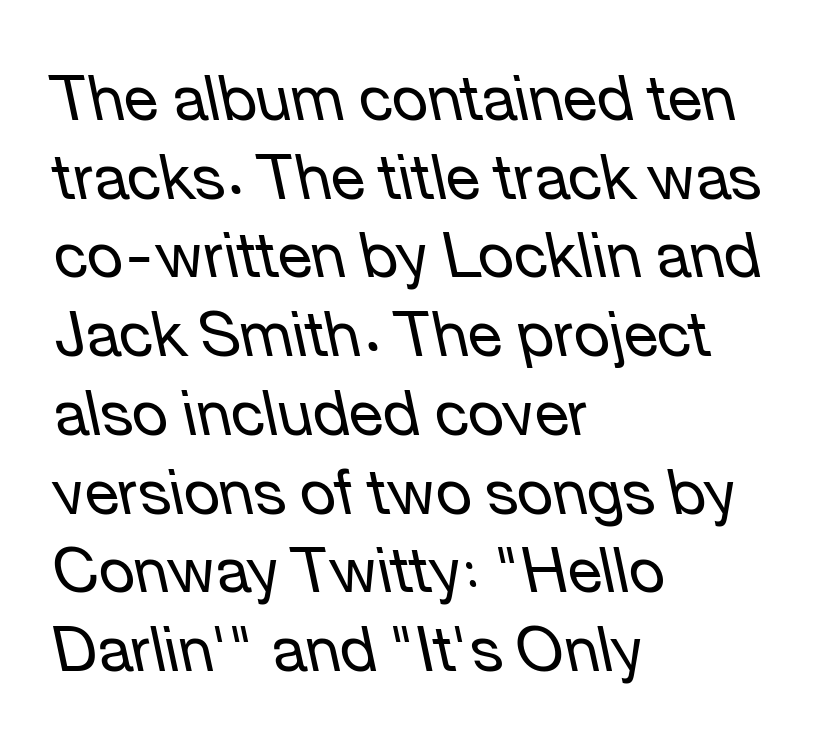
These lines are rendered in a variable-pitch font. Stroke thickness stays within the range of a standard reading face or lighter. The gaps between neighbouring characters are ordinary and unremarkable. Every row of glyphs begins at an identical x-position on the left.
